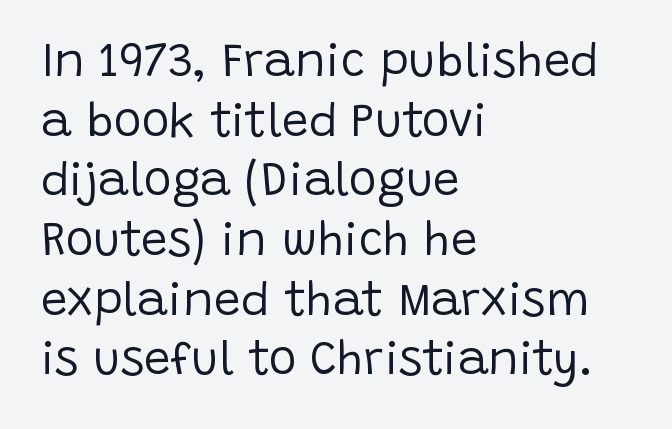
{"serif": "no", "italic": "no", "bold": "no", "weight": "regular", "width": "normal", "stroke_contrast": "low", "x_height": "large", "monospaced": "no", "underline": "no", "align": "left", "line_spacing": "normal", "line_spacing_ratio": 1.27, "letter_spacing": "normal", "letter_spacing_em": 0.0, "glyph_px": 47}
